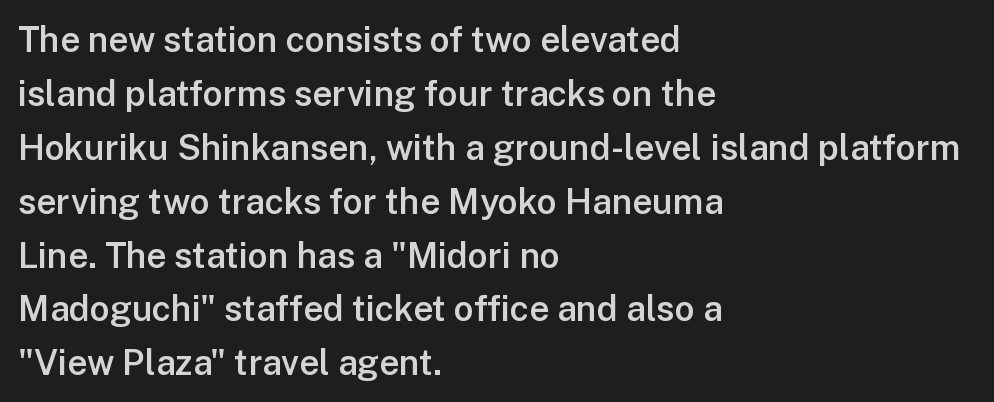
Q: Is the text bold? A: Semi-bold.
Q: Is the text italic (slanted)? A: No, it is upright.
Q: Is the typeface a serif or a sans-serif typeface? A: Sans-serif.
Q: Is the text underlined? A: No.
Q: How is the paragraph aligned? A: Left-aligned.
Q: Is the spacing between letters normal or unusually wide? A: Normal.
Q: Is the spacing between lines tight, normal or loose? A: Normal.
Q: Width (condensed, normal, or wide)? A: Normal.
Q: Stroke contrast? A: Low.
Q: x-height? A: Medium.
Q: Monospaced? A: No.
